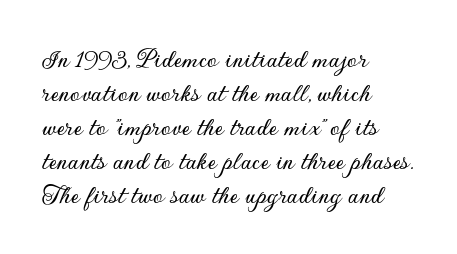
The image shows 28 px sans-serif type; set left-aligned, line spacing 1.21x, normal letter spacing, not underlined; low stroke contrast and a small x-height.
